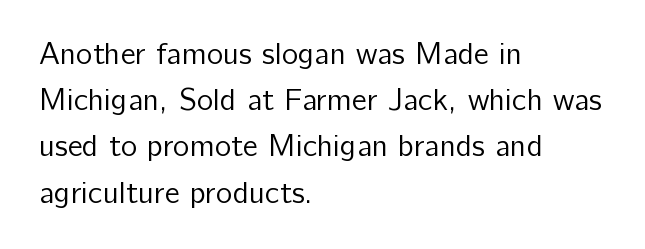
{"serif": "no", "italic": "no", "bold": "no", "weight": "regular", "width": "normal", "stroke_contrast": "low", "x_height": "medium", "monospaced": "no", "underline": "no", "align": "left", "line_spacing": "normal", "line_spacing_ratio": 1.49, "letter_spacing": "normal", "letter_spacing_em": 0.0, "glyph_px": 31}
